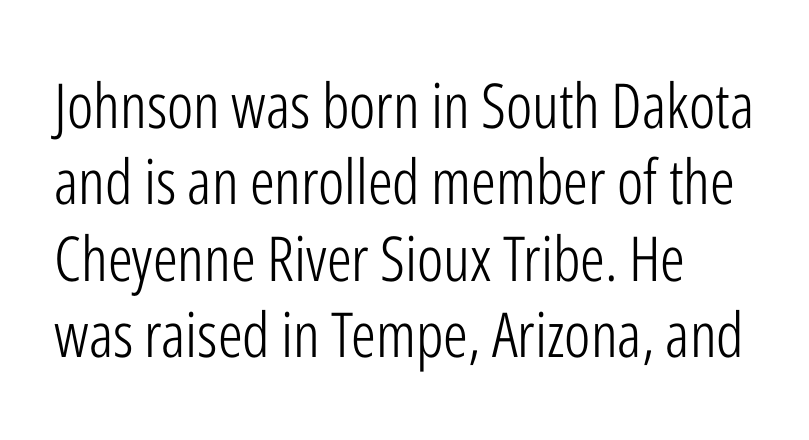
{"serif": "no", "italic": "no", "bold": "no", "weight": "light", "width": "condensed", "stroke_contrast": "low", "x_height": "medium", "monospaced": "no", "underline": "no", "line_spacing_ratio": 1.23, "letter_spacing": "normal", "letter_spacing_em": 0.0, "glyph_px": 62}
